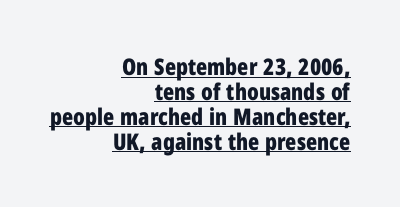
A typesetter would mark this as roman, not italic. Very little white space separates one row of letters from the next. If you drew a ruler down the right edge, every line would touch it. On the weight axis this lands at bold, roughly 700. In designer terms, the underline attribute is active on this setting.
